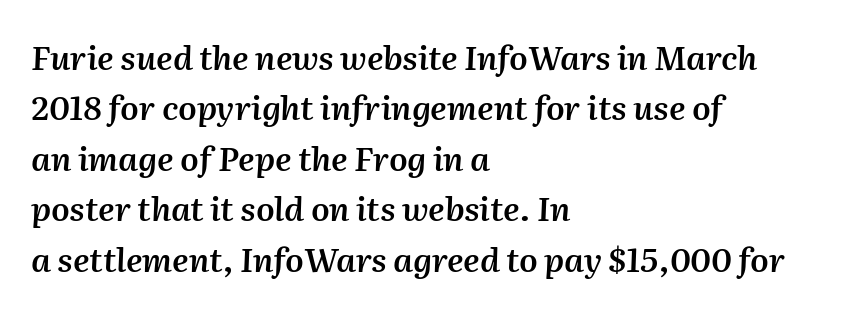
Glyph-to-glyph distance matches everyday printed text. The strip under each line holds only bare page. Layout note: lines flush left. The axis of the letterforms is tilted away from vertical. Each glyph is drawn with semibold strokes, heavier than normal yet not fully bold. Think of a printed novel: that variable character pitch is what you see here.
